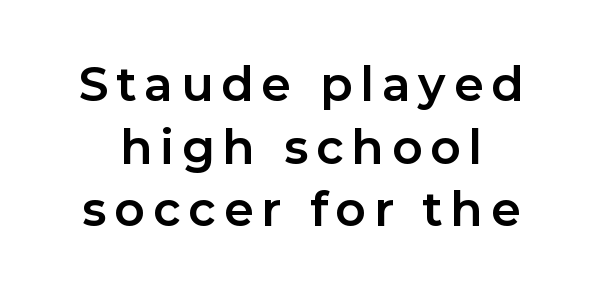
{"serif": "no", "italic": "no", "bold": "yes", "weight": "bold", "width": "normal", "stroke_contrast": "low", "x_height": "medium", "monospaced": "no", "underline": "no", "line_spacing": "normal", "line_spacing_ratio": 1.33, "glyph_px": 47}
